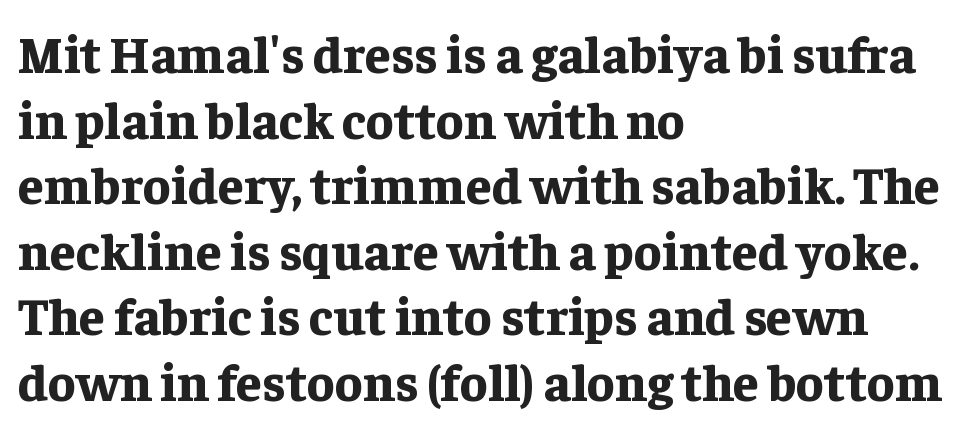
The image shows 52 px bold serif type, upright; set left-aligned, normal line spacing (1.26x), normal letter spacing, not underlined; low stroke contrast and a medium x-height.
